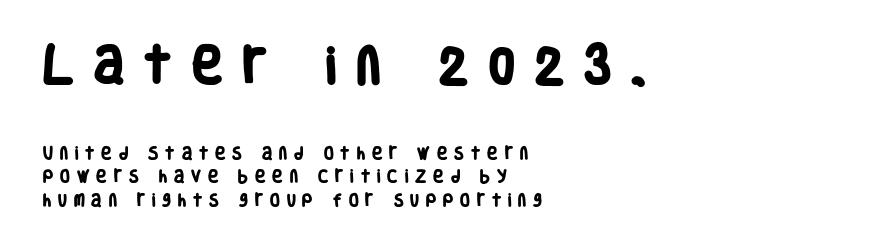
The image shows 41 px heavy, condensed sans-serif type; set left-aligned, normal line spacing (1.68x), unusually wide letter spacing (+0.5 em), not underlined; the first (top) block is 2.93x larger; low stroke contrast and a large x-height.
